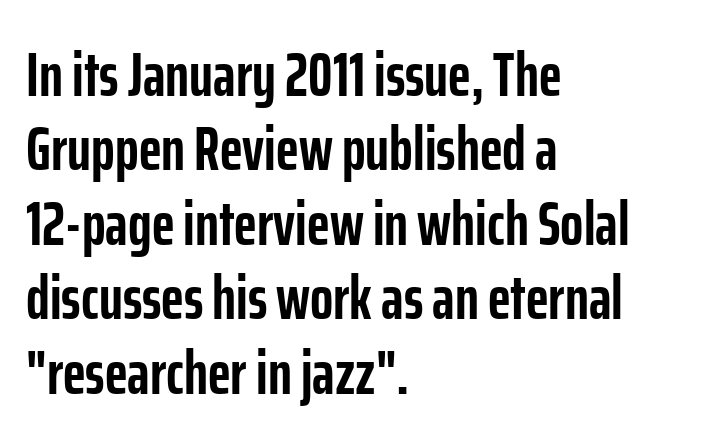
The image shows 61 px semibold, condensed sans-serif type, upright; set left-aligned, line spacing 1.22x, normal letter spacing, not underlined; low stroke contrast and a medium x-height.
